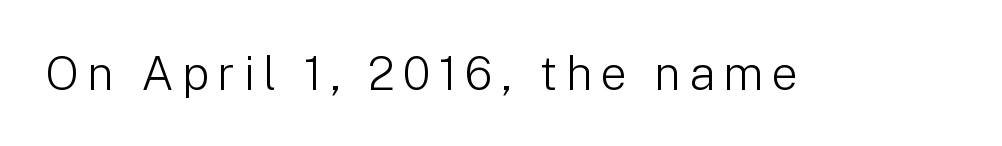
This rendering employs a face without finishing strokes, i.e., a sans-serif. Posture: straight, roman, zero tilt. This sample has the flowing, uneven cadence of proportional lettering. The cut favours lightness, reaching ordinary text weight at its darkest.
